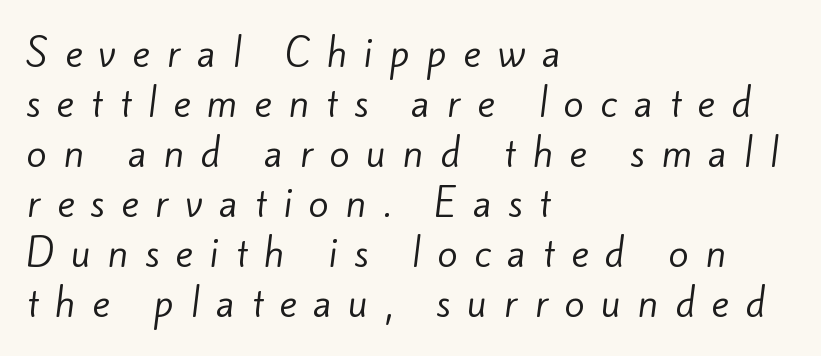
The gap between lines stays unmarked. Reading down the column, the eye jumps a familiar distance to each next line. Type style note: lacks serifs. The paragraph has a hard left edge and a soft right edge. The rendering uses natural spacing where letterforms have individual widths.
